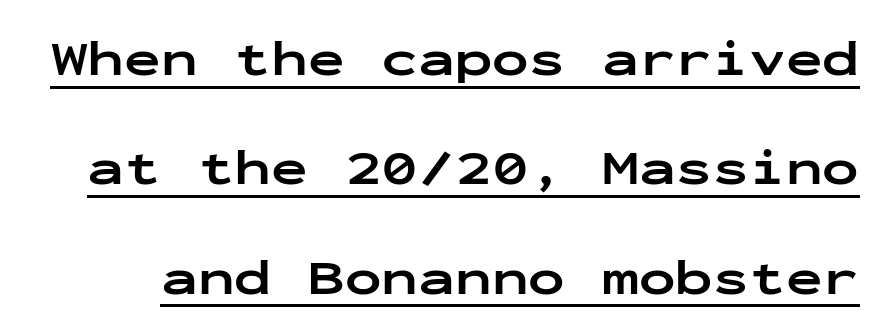
{"serif": "no", "italic": "no", "bold": "yes", "weight": "bold", "width": "wide", "stroke_contrast": "low", "x_height": "medium", "monospaced": "yes", "underline": "yes", "line_spacing": "loose", "line_spacing_ratio": 2.23, "letter_spacing": "normal", "letter_spacing_em": 0.0, "glyph_px": 49}
